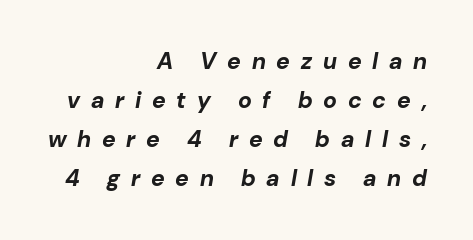
The image shows 23 px bold type, italic (leaning right); set right-aligned, normal line spacing (1.69x), unusually wide letter spacing (+0.47 em), not underlined.
